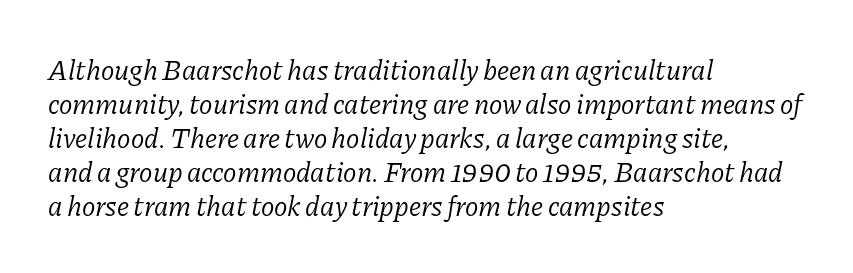
The image shows 28 px light serif type, italic (leaning right); set left-aligned, line spacing 1.21x, normal letter spacing, not underlined; low stroke contrast and a medium x-height.
